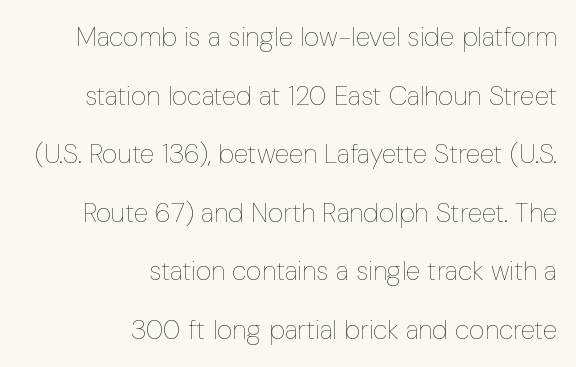
A typesetter would mark this as roman, not italic. Letter spacing: default. Stems here are at most as thick as an everyday book face. Short and long lines alike share a common ending point at right. Decoration check: the copy has no underline. This sample trades compactness for vertical openness between lines.
